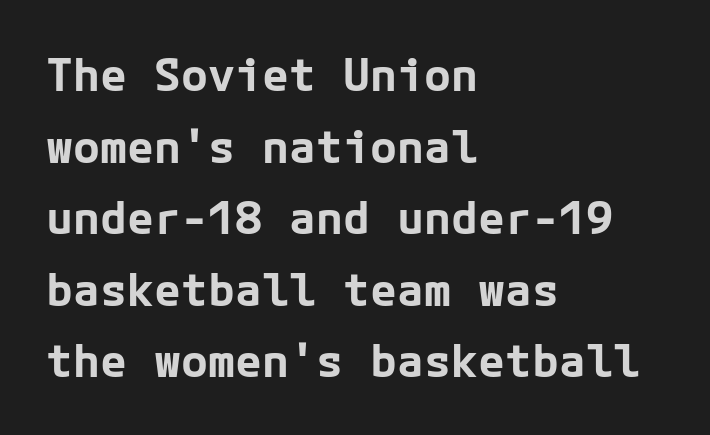
Every row of glyphs begins at an identical x-position on the left. Each letter's strokes conclude bluntly, with no projecting serifs. Strokes here are thick enough to call this a true bold. Nobody touched the tracking dial on this one. Reading down the column, the eye jumps a familiar distance to each next line. The foot of each line stays bare and open.
